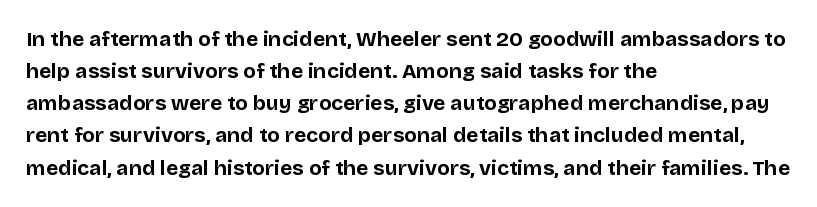
The image shows 21 px bold type, upright; set left-aligned, normal line spacing (1.53x), normal letter spacing, not underlined.
